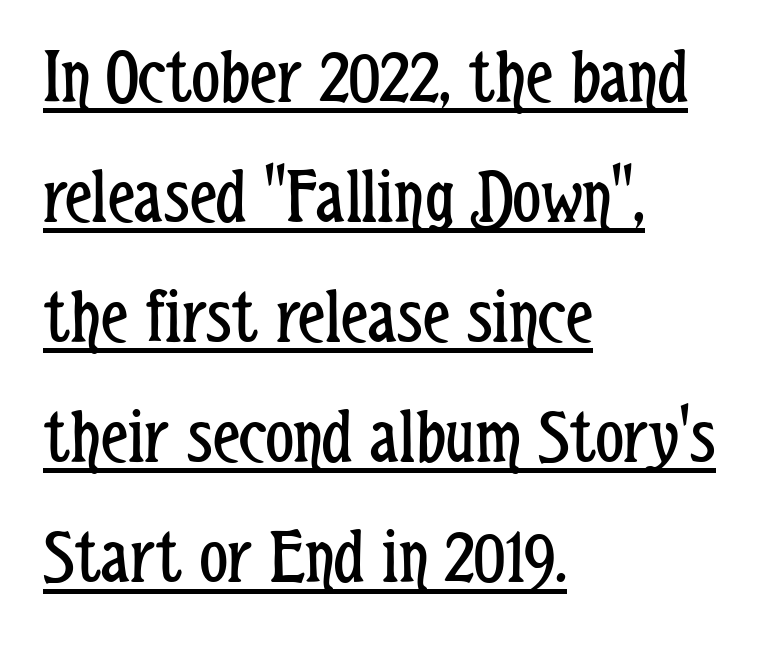
Serif or sans? Sans — the stroke terminals are bare. Inter-character spacing is left at the font's built-in metrics. Ascenders rise straight up at ninety degrees. Beneath each row of characters lies a ruled line. The setting favours the left margin, as ordinary paragraphs usually do.
